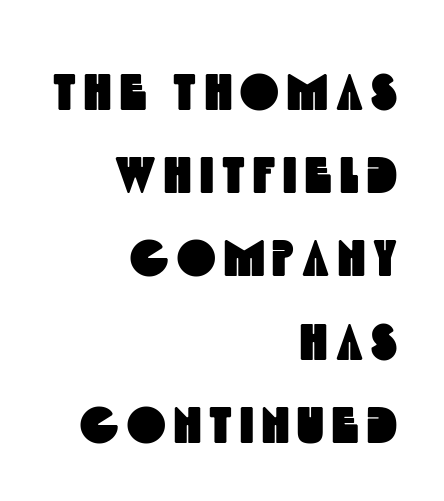
Q: Is the typeface a serif or a sans-serif typeface? A: Sans-serif.
Q: Is the text underlined? A: No.
Q: How is the paragraph aligned? A: Right-aligned.
Q: Is the spacing between lines tight, normal or loose? A: Normal.
Q: Width (condensed, normal, or wide)? A: Condensed.
Q: x-height? A: Large.
Q: Monospaced? A: No.
